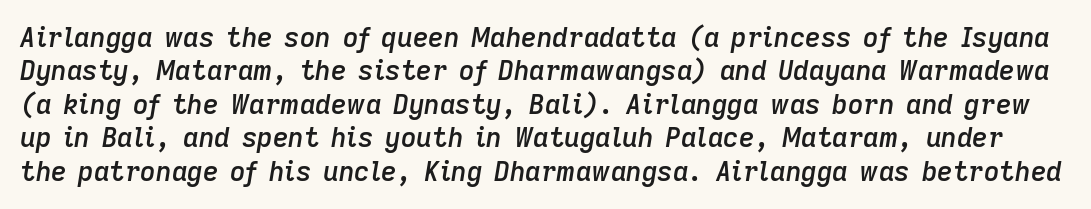
The image shows 27 px text type, italic (leaning right); set line spacing 1.24x, normal letter spacing, not underlined.
